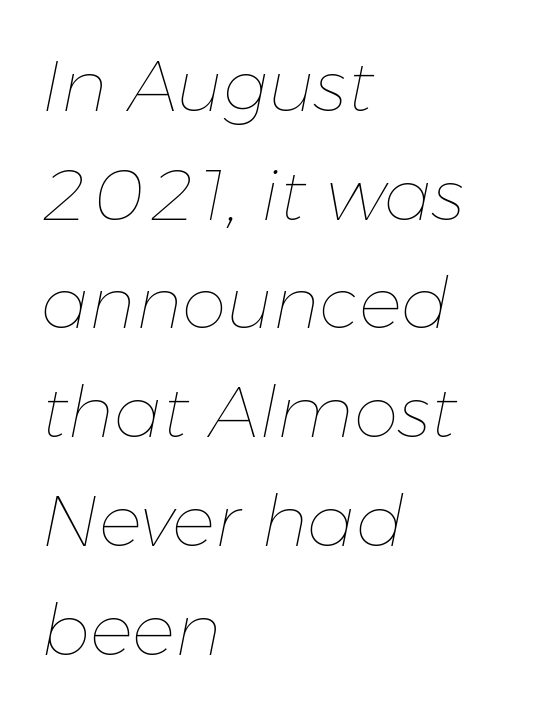
{"italic": "yes", "lean": "right", "slant_degrees": 11, "bold": "no", "weight": "thin", "width": "normal", "stroke_contrast": "low", "x_height": "medium", "monospaced": "no", "underline": "no", "align": "left", "line_spacing": "normal", "line_spacing_ratio": 1.51, "letter_spacing": "normal", "letter_spacing_em": 0.0, "glyph_px": 72}
